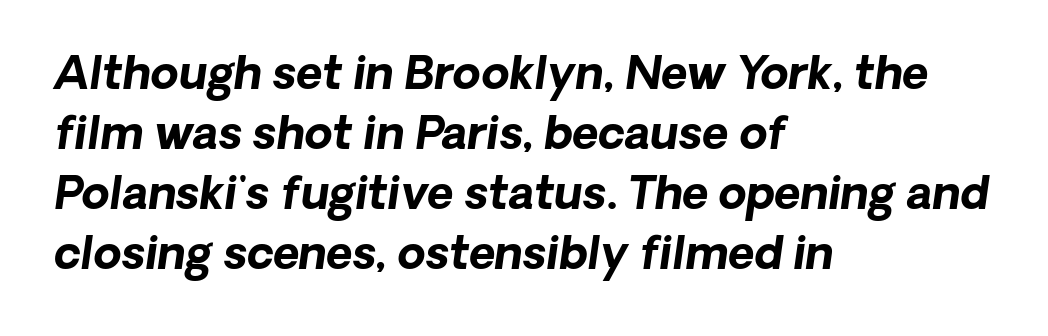
Q: Is the text bold? A: Yes.
Q: Is the text italic (slanted)? A: Yes, it leans right by about 8 degrees.
Q: Is the text underlined? A: No.
Q: How is the paragraph aligned? A: Left-aligned.
Q: Is the spacing between letters normal or unusually wide? A: Normal.
Q: Is the spacing between lines tight, normal or loose? A: Normal.
Q: Width (condensed, normal, or wide)? A: Normal.
Q: Stroke contrast? A: Low.
Q: x-height? A: Medium.
Q: Monospaced? A: No.
